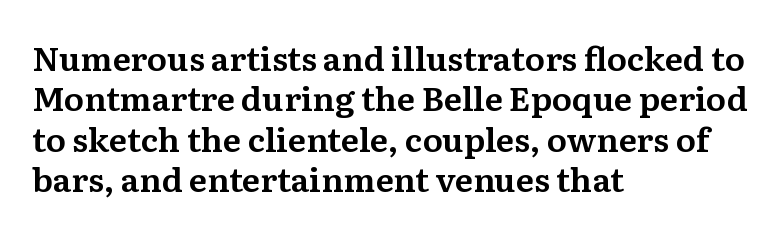
This rendering employs a face with finishing strokes, i.e., a serif. The face used here is proportionally spaced, like ordinary book or web type. Notice how the stems are strictly vertical — no italics here. The passage shown is not underscored anywhere.
